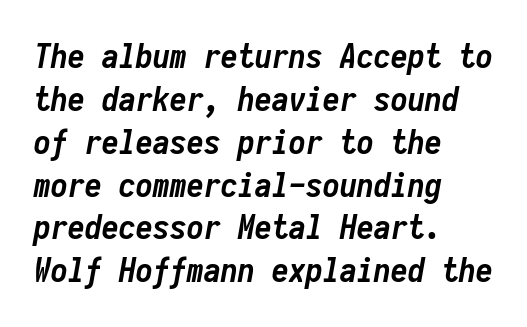
{"italic": "yes", "lean": "right", "slant_degrees": 10, "bold": "yes", "weight": "semibold", "width": "condensed", "stroke_contrast": "low", "x_height": "medium", "monospaced": "yes", "underline": "no", "align": "left", "line_spacing": "normal", "line_spacing_ratio": 1.26, "letter_spacing": "normal", "letter_spacing_em": 0.0, "glyph_px": 34}
